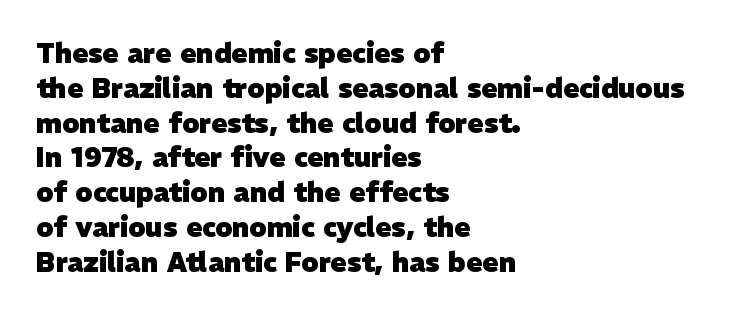
The image shows 27 px bold type; set left-aligned, normal line spacing (1.29x), normal letter spacing, not underlined.
